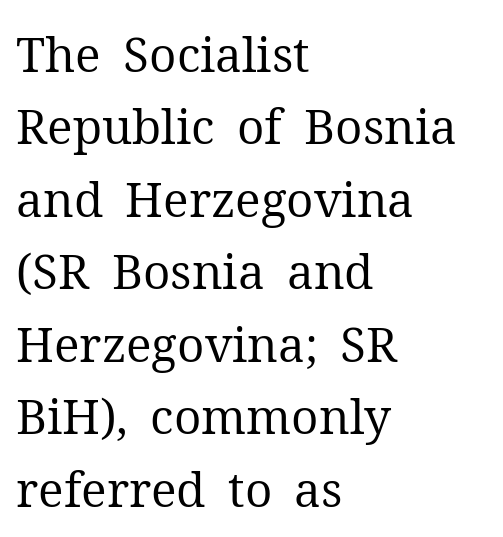
{"serif": "yes", "italic": "no", "bold": "no", "weight": "regular", "width": "normal", "stroke_contrast": "medium", "x_height": "medium", "monospaced": "no", "underline": "no", "align": "left", "line_spacing": "normal", "line_spacing_ratio": 1.51, "letter_spacing": "normal", "letter_spacing_em": 0.0, "glyph_px": 48}
